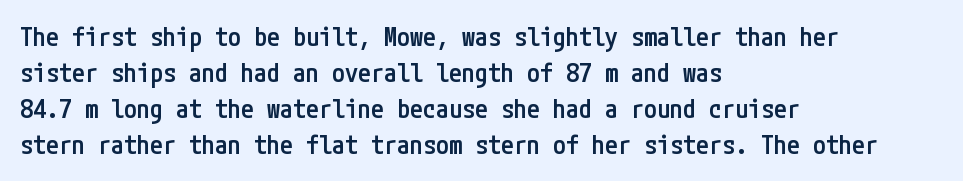
{"italic": "no", "bold": "semi", "underline": "no", "align": "left", "line_spacing": "normal", "line_spacing_ratio": 1.38, "letter_spacing": "normal", "letter_spacing_em": 0.0, "glyph_px": 26}
